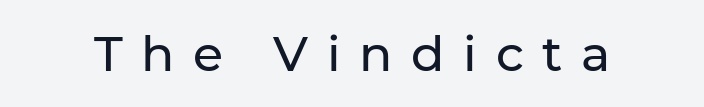
The image shows 49 px sans-serif type, upright; set unusually wide letter spacing (+0.38 em), not underlined; low stroke contrast and a medium x-height.
